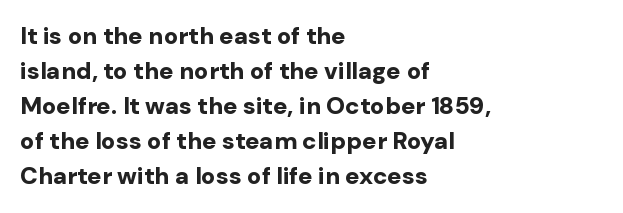
Q: Is the text bold? A: Yes.
Q: Is the text italic (slanted)? A: No, it is upright.
Q: Is the text underlined? A: No.
Q: How is the paragraph aligned? A: Left-aligned.
Q: Is the spacing between letters normal or unusually wide? A: Normal.
Q: Is the spacing between lines tight, normal or loose? A: Normal.
